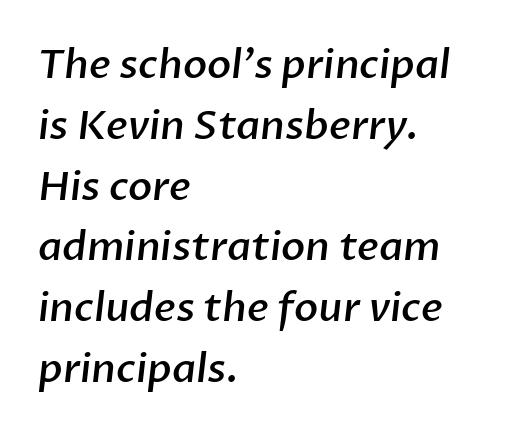
Q: Is the text bold? A: Semi-bold.
Q: Is the typeface a serif or a sans-serif typeface? A: Sans-serif.
Q: Is the text underlined? A: No.
Q: How is the paragraph aligned? A: Left-aligned.
Q: Is the spacing between letters normal or unusually wide? A: Normal.
Q: Is the spacing between lines tight, normal or loose? A: Normal.
Q: Width (condensed, normal, or wide)? A: Normal.
Q: Stroke contrast? A: Low.
Q: x-height? A: Medium.
Q: Monospaced? A: No.
